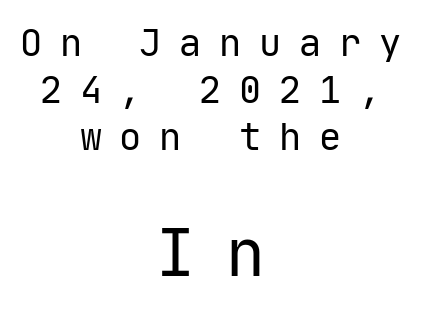
{"serif": "no", "italic": "no", "bold": "no", "weight": "regular", "width": "normal", "stroke_contrast": "low", "x_height": "medium", "monospaced": "yes", "underline": "no", "align": "center", "line_spacing": "normal", "line_spacing_ratio": 1.27, "letter_spacing": "wide", "letter_spacing_em": 0.48, "larger_block": "second", "size_ratio": 1.76, "glyph_px": 65}
